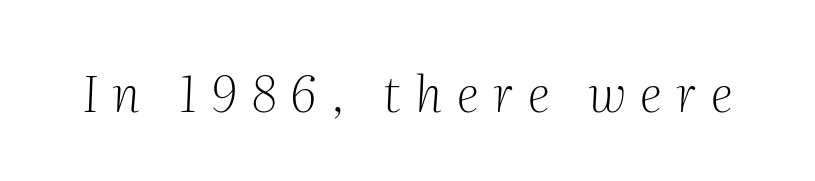
The image shows 50 px light serif type, italic (leaning right); set unusually wide letter spacing (+0.29 em), not underlined; medium stroke contrast and a medium x-height.
